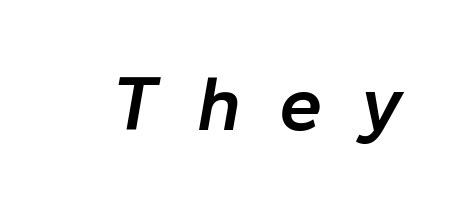
The image shows 78 px semibold type, italic (leaning right); set unusually wide letter spacing (+0.49 em), not underlined; low stroke contrast and a medium x-height.
